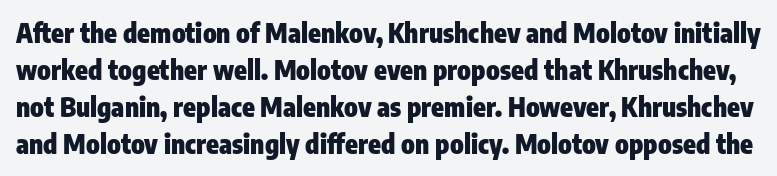
The image shows 26 px bold type, upright; set normal line spacing (1.42x), normal letter spacing, not underlined.
